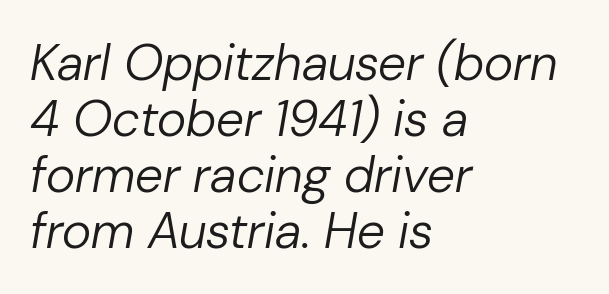
Q: Is the text bold? A: No.
Q: Is the text italic (slanted)? A: Yes, it leans right by about 10 degrees.
Q: Is the text underlined? A: No.
Q: How is the paragraph aligned? A: Left-aligned.
Q: Is the spacing between letters normal or unusually wide? A: Normal.
Q: Is the spacing between lines tight, normal or loose? A: Tight.
Q: Width (condensed, normal, or wide)? A: Normal.
Q: Stroke contrast? A: Low.
Q: x-height? A: Medium.
Q: Monospaced? A: No.
